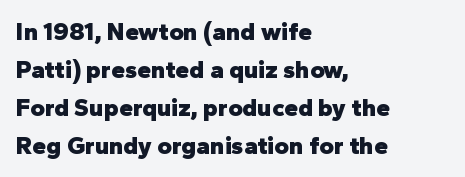
The image shows 25 px bold type, upright; set left-aligned, normal line spacing (1.52x), normal letter spacing, not underlined.
